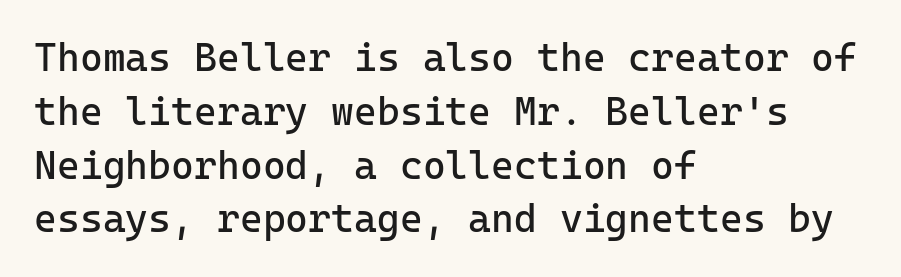
The image shows 39 px regular-weight sans-serif type, upright, monospaced; set left-aligned, normal line spacing (1.38x), normal letter spacing, not underlined; low stroke contrast and a medium x-height.
